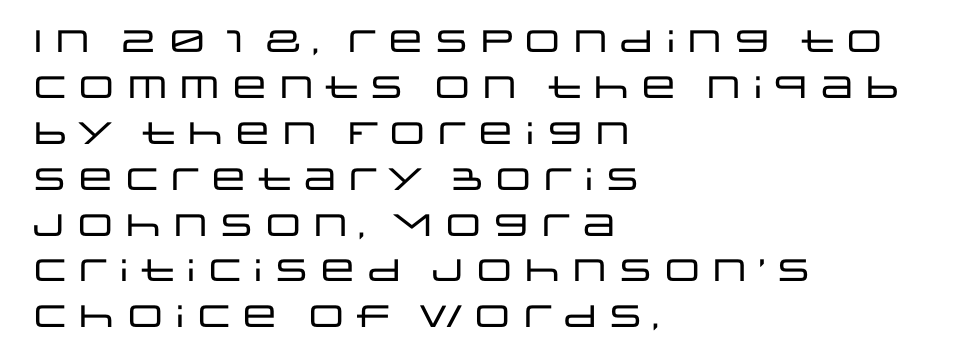
{"serif": "no", "italic": "no", "width": "wide", "stroke_contrast": "low", "x_height": "large", "monospaced": "no", "underline": "no", "align": "left", "line_spacing": "normal", "line_spacing_ratio": 1.48, "letter_spacing": "normal", "letter_spacing_em": 0.0, "glyph_px": 31}
